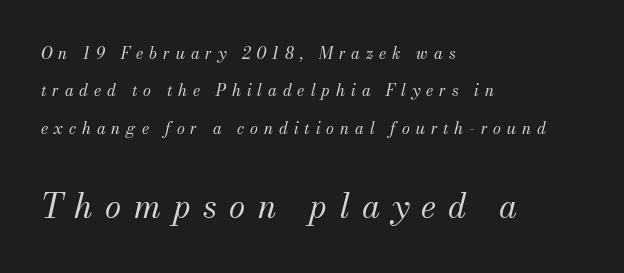
Q: Is the text bold? A: No.
Q: Is the text italic (slanted)? A: Yes, it leans right by about 13 degrees.
Q: Is the typeface a serif or a sans-serif typeface? A: Serif.
Q: Is the text underlined? A: No.
Q: How is the paragraph aligned? A: Left-aligned.
Q: Is the spacing between letters normal or unusually wide? A: Unusually wide.
Q: Is the spacing between lines tight, normal or loose? A: Loose.
Q: Which block of text is set in a larger size, the first (top) or the second (bottom)? A: The second (bottom) one.
Q: Width (condensed, normal, or wide)? A: Normal.
Q: Stroke contrast? A: Medium.
Q: x-height? A: Small.
Q: Monospaced? A: No.
